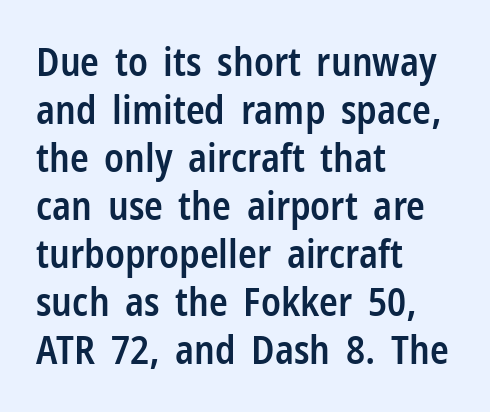
{"serif": "no", "italic": "no", "bold": "semi", "weight": "semibold", "width": "condensed", "stroke_contrast": "low", "x_height": "medium", "monospaced": "no", "underline": "no", "align": "left", "line_spacing_ratio": 1.23, "letter_spacing": "normal", "letter_spacing_em": 0.0, "glyph_px": 39}
